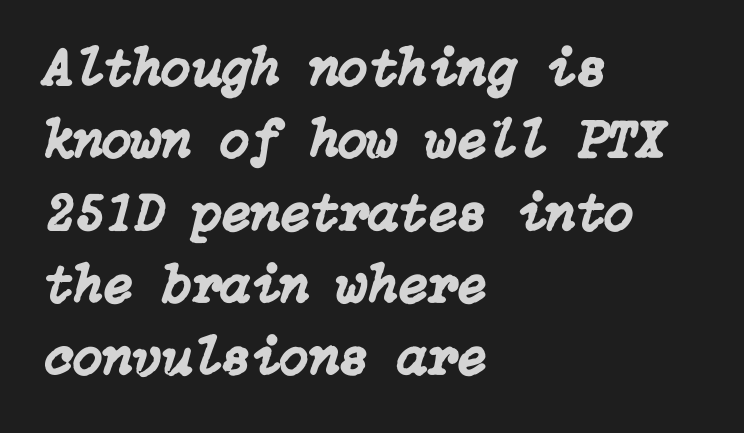
Q: Is the text italic (slanted)? A: Yes, it leans right by about 15 degrees.
Q: Is the text underlined? A: No.
Q: How is the paragraph aligned? A: Left-aligned.
Q: Is the spacing between letters normal or unusually wide? A: Normal.
Q: Is the spacing between lines tight, normal or loose? A: Normal.
Q: Width (condensed, normal, or wide)? A: Normal.
Q: Stroke contrast? A: Low.
Q: x-height? A: Medium.
